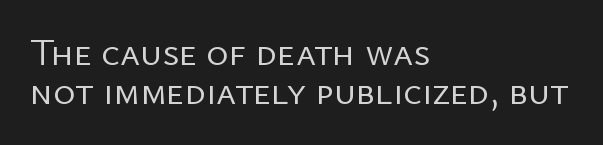
The image shows 38 px regular-weight sans-serif type, upright; set left-aligned, tight line spacing (1.02x), normal letter spacing, not underlined; low stroke contrast and a medium x-height.
